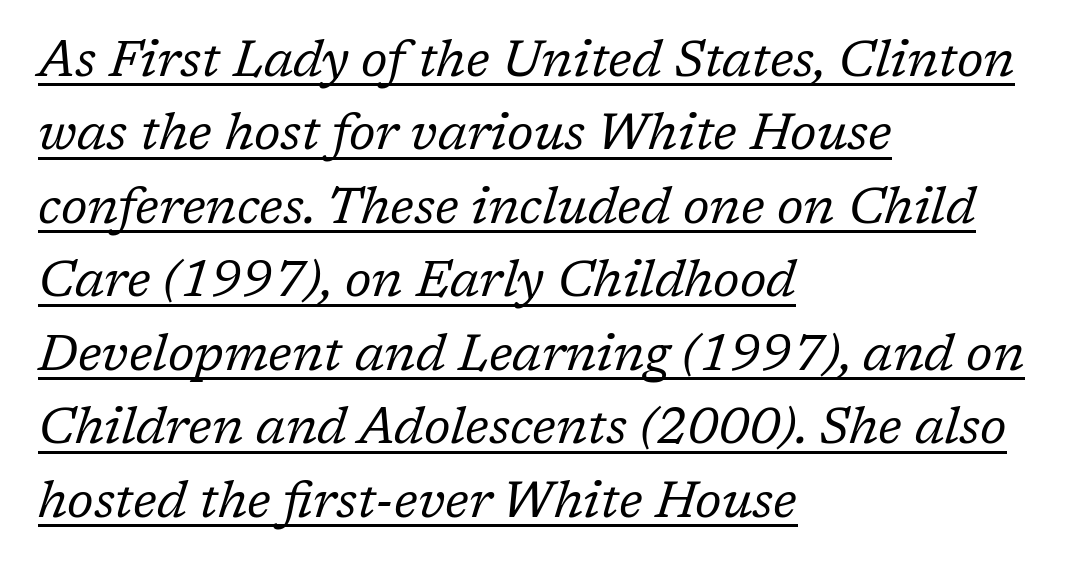
Q: Is the text bold? A: No.
Q: Is the text italic (slanted)? A: Yes, it leans right by about 17 degrees.
Q: Is the typeface a serif or a sans-serif typeface? A: Serif.
Q: Is the text underlined? A: Yes.
Q: How is the paragraph aligned? A: Left-aligned.
Q: Is the spacing between letters normal or unusually wide? A: Normal.
Q: Is the spacing between lines tight, normal or loose? A: Normal.
Q: Width (condensed, normal, or wide)? A: Normal.
Q: Stroke contrast? A: Low.
Q: x-height? A: Medium.
Q: Monospaced? A: No.
